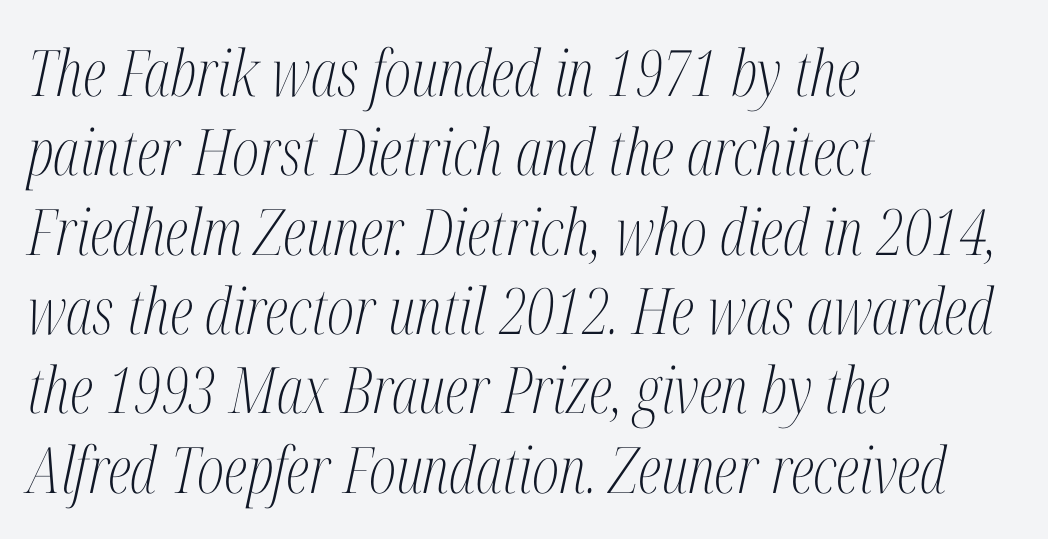
The image shows 64 px light, condensed serif type, italic (leaning right); set left-aligned, line spacing 1.24x, normal letter spacing, not underlined; medium stroke contrast and a medium x-height.
